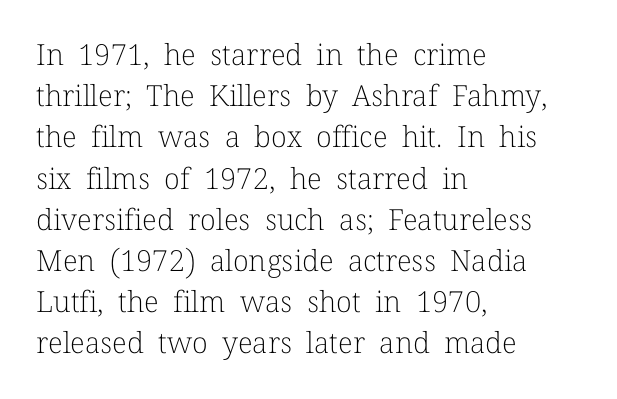
{"serif": "yes", "italic": "no", "bold": "no", "weight": "light", "width": "normal", "stroke_contrast": "low", "x_height": "medium", "monospaced": "no", "underline": "no", "align": "left", "line_spacing": "normal", "line_spacing_ratio": 1.42, "letter_spacing": "normal", "letter_spacing_em": 0.0, "glyph_px": 29}
